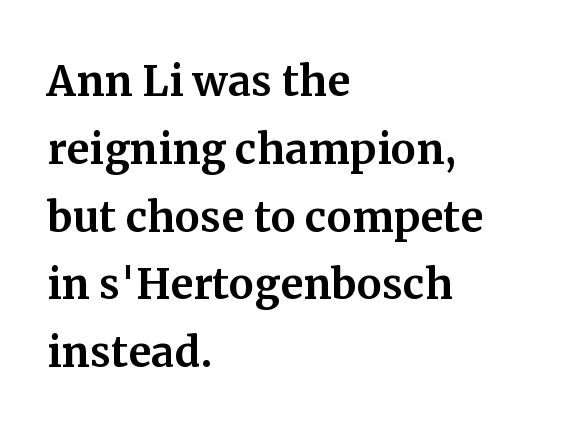
{"serif": "yes", "italic": "no", "width": "normal", "stroke_contrast": "medium", "x_height": "medium", "monospaced": "no", "underline": "no", "align": "left", "line_spacing_ratio": 1.21, "letter_spacing": "normal", "letter_spacing_em": 0.0, "glyph_px": 56}
